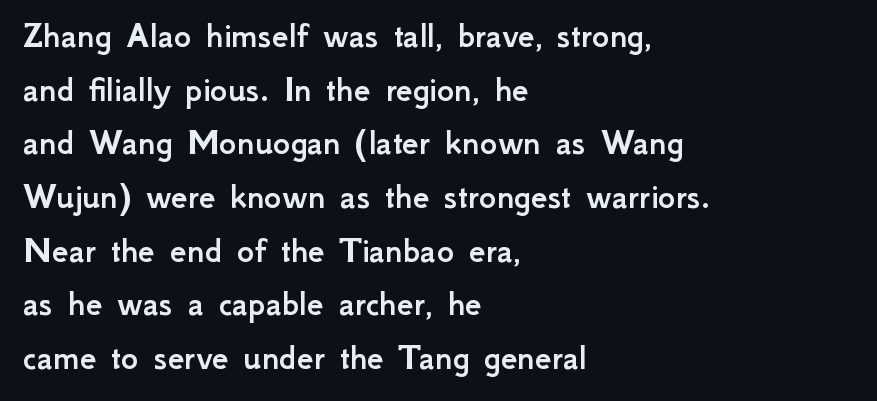
{"serif": "no", "italic": "no", "width": "normal", "stroke_contrast": "low", "x_height": "small", "monospaced": "no", "underline": "no", "align": "left", "line_spacing": "normal", "line_spacing_ratio": 1.45, "letter_spacing": "normal", "letter_spacing_em": 0.0, "glyph_px": 37}
